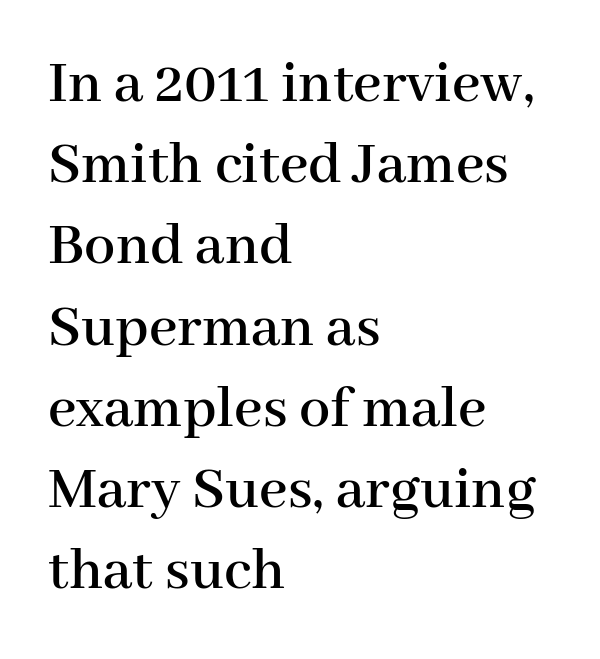
Q: Is the text italic (slanted)? A: No, it is upright.
Q: Is the typeface a serif or a sans-serif typeface? A: Serif.
Q: Is the text underlined? A: No.
Q: How is the paragraph aligned? A: Left-aligned.
Q: Is the spacing between letters normal or unusually wide? A: Normal.
Q: Is the spacing between lines tight, normal or loose? A: Normal.
Q: Width (condensed, normal, or wide)? A: Normal.
Q: Stroke contrast? A: High.
Q: x-height? A: Medium.
Q: Monospaced? A: No.
